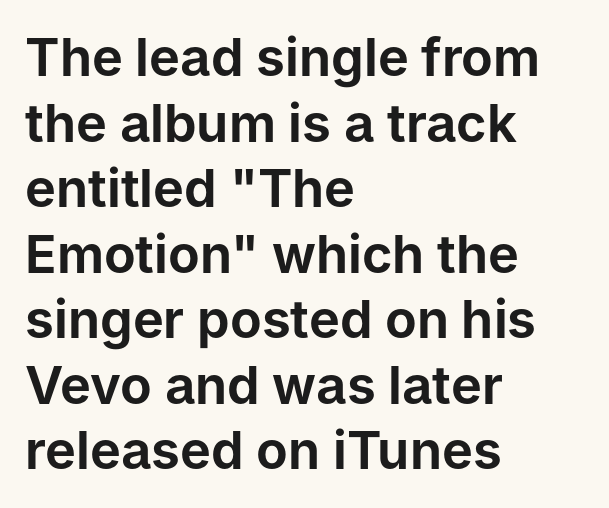
{"serif": "no", "italic": "no", "width": "normal", "stroke_contrast": "low", "x_height": "medium", "monospaced": "no", "underline": "no", "align": "left", "line_spacing": "normal", "line_spacing_ratio": 1.26, "letter_spacing": "normal", "letter_spacing_em": 0.0, "glyph_px": 52}
